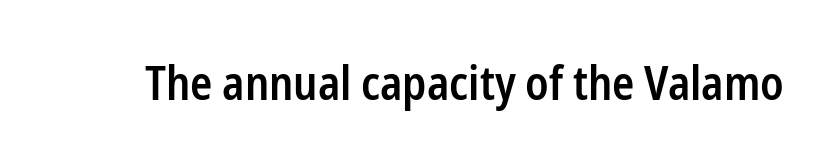
Q: Is the text bold? A: Semi-bold.
Q: Is the text italic (slanted)? A: No, it is upright.
Q: Is the typeface a serif or a sans-serif typeface? A: Sans-serif.
Q: Is the text underlined? A: No.
Q: Is the spacing between letters normal or unusually wide? A: Normal.
Q: Width (condensed, normal, or wide)? A: Condensed.
Q: Stroke contrast? A: Low.
Q: x-height? A: Medium.
Q: Monospaced? A: No.
